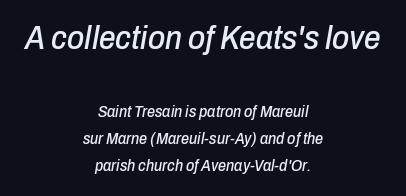
The letters sit at their default tracking, neither squeezed nor spread. In terms of posture, this sample is oblique. Leftover space on each line is divided equally before and after the words. The passage shown is typed in a proportional face where columns would drift. The emphasis by scale lands on block number one, above.
